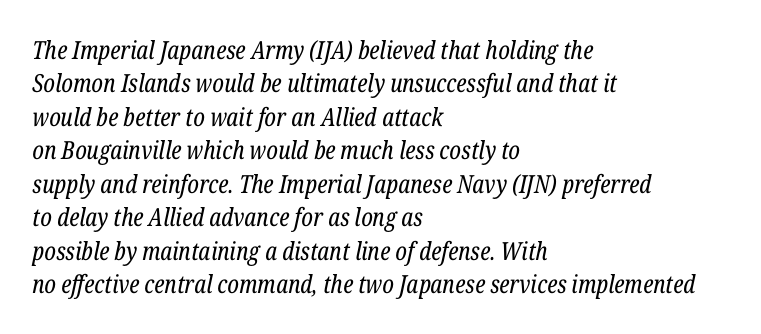
{"italic": "yes", "lean": "right", "slant_degrees": 12, "bold": "no", "underline": "no", "align": "left", "line_spacing": "normal", "line_spacing_ratio": 1.34, "letter_spacing": "normal", "letter_spacing_em": 0.0, "glyph_px": 25}
